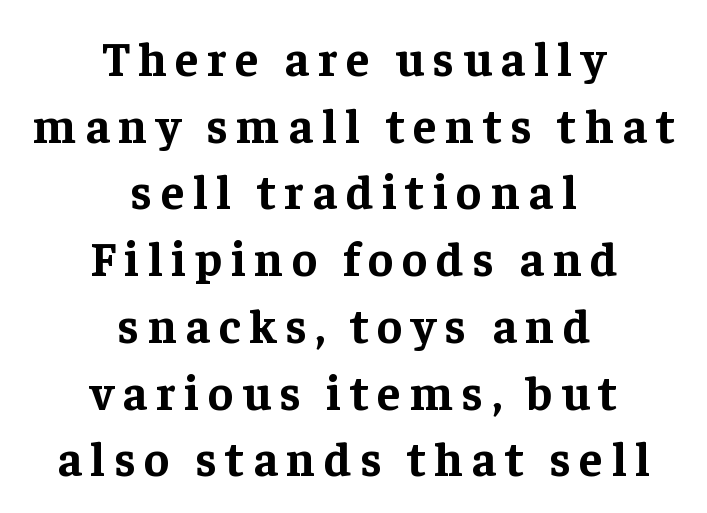
The image shows 48 px bold serif type, upright; set centered, normal line spacing (1.39x), not underlined; low stroke contrast and a medium x-height.
